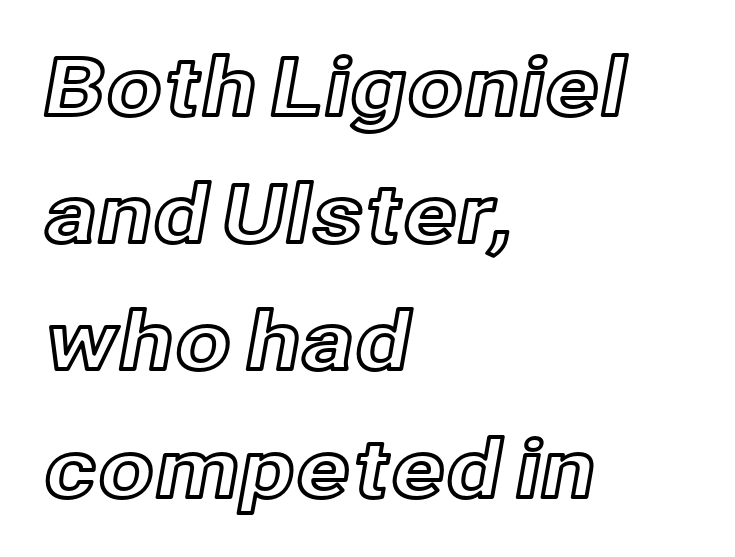
Leading matches the norm, producing a regular column. The gaps between neighbouring characters are ordinary and unremarkable. Proportional: the letters do not fall into vertical columns. In CSS terms this would be text-align: left.
